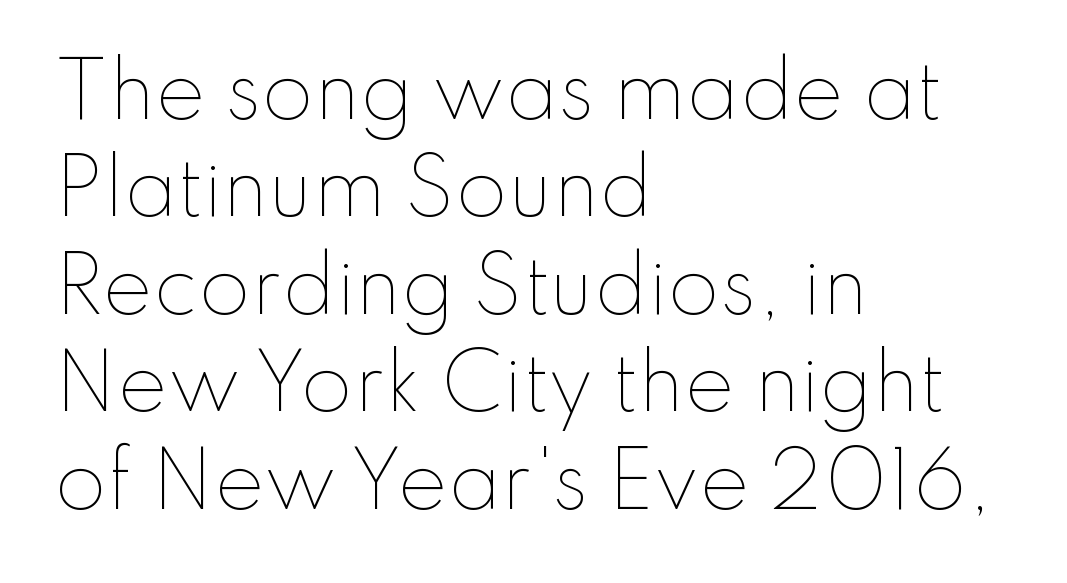
The image shows 75 px thin type, upright; set left-aligned, normal line spacing (1.3x), normal letter spacing, not underlined; low stroke contrast and a small x-height.
